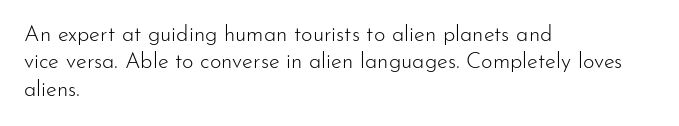
Counters stay open thanks to moderate or lighter strokes. All the whitespace from short lines collects on the right. Normally led — the rows are evenly, conventionally spaced. The glyphs are unaccompanied by any horizontal stroke below them.
